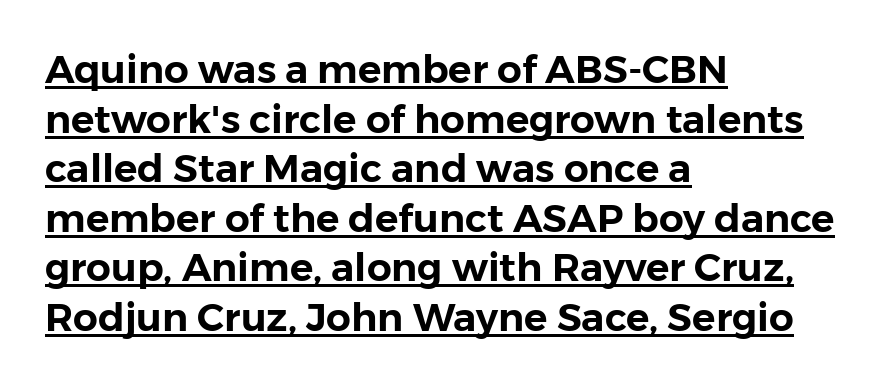
The image shows 39 px sans-serif type, upright; set left-aligned, normal line spacing (1.27x), normal letter spacing, underlined; low stroke contrast and a medium x-height.
